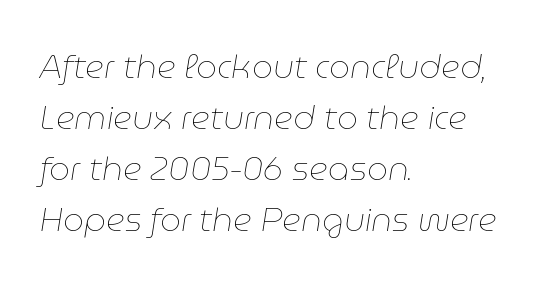
{"italic": "yes", "lean": "right", "slant_degrees": 9, "bold": "no", "weight": "thin", "width": "normal", "stroke_contrast": "low", "x_height": "medium", "monospaced": "no", "underline": "no", "align": "left", "line_spacing": "normal", "line_spacing_ratio": 1.55, "letter_spacing": "normal", "letter_spacing_em": 0.0, "glyph_px": 33}
